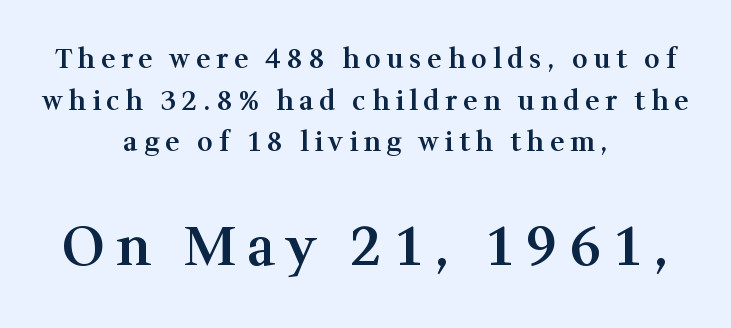
{"serif": "yes", "italic": "no", "bold": "semi", "weight": "semibold", "width": "normal", "stroke_contrast": "medium", "x_height": "medium", "monospaced": "no", "underline": "no", "align": "center", "line_spacing": "normal", "line_spacing_ratio": 1.54, "letter_spacing": "wide", "letter_spacing_em": 0.22, "larger_block": "second", "size_ratio": 2.0, "glyph_px": 54}
